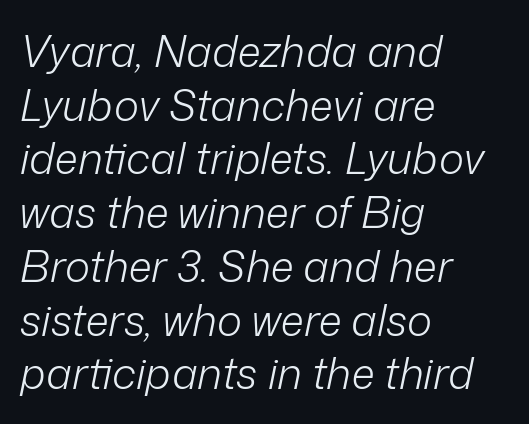
The letters advance in unequal steps, a hallmark of proportional type. In terms of leading, this rendering sits right in the middle. Weight: not bold — regular or lighter. The foot of each line stays bare and open. The axis of the letterforms is tilted away from vertical. Which margin do the lines hug? The left one — the right edge is uneven.
